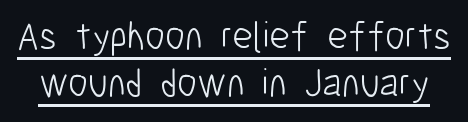
Q: Is the text bold? A: No.
Q: Is the text italic (slanted)? A: No, it is upright.
Q: Is the typeface a serif or a sans-serif typeface? A: Sans-serif.
Q: Is the text underlined? A: Yes.
Q: Is the spacing between letters normal or unusually wide? A: Normal.
Q: Width (condensed, normal, or wide)? A: Condensed.
Q: Stroke contrast? A: Low.
Q: x-height? A: Medium.
Q: Monospaced? A: No.
